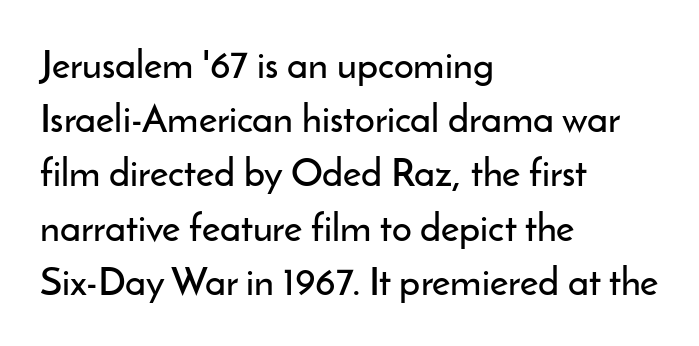
The tracking reads as untouched default to a designer's eye. The passage shown is not underscored anywhere. The face used here is proportionally spaced, like ordinary book or web type. Italic? Not at all — the glyphs are vertical. Nope, no serifs anywhere on these letters. The paragraph shown leans on its left margin.
